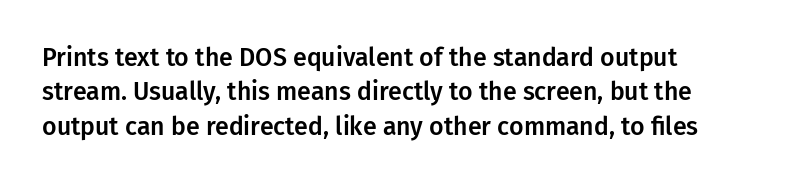
Q: Is the text italic (slanted)? A: No, it is upright.
Q: Is the text underlined? A: No.
Q: How is the paragraph aligned? A: Left-aligned.
Q: Is the spacing between letters normal or unusually wide? A: Normal.
Q: Is the spacing between lines tight, normal or loose? A: Normal.
